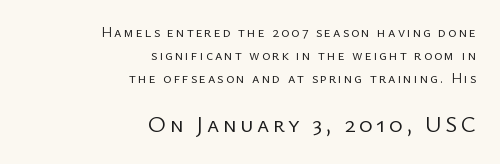
Bold? No — there's no thickening of the strokes. Has an underline been added? It has not. This sample keeps an unexceptional amount of space between lines. Italic? Not at all — the glyphs are vertical. Two sizes are in play, and the larger belongs to the second block.
